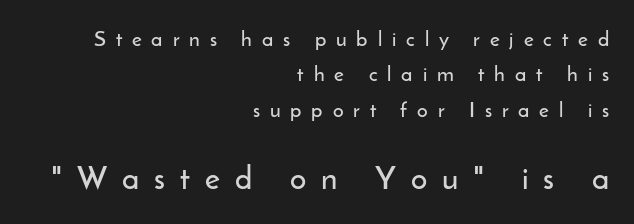
{"serif": "no", "italic": "no", "width": "normal", "stroke_contrast": "low", "x_height": "small", "monospaced": "no", "underline": "no", "align": "right", "line_spacing": "normal", "line_spacing_ratio": 1.69, "letter_spacing": "wide", "letter_spacing_em": 0.47, "larger_block": "second", "size_ratio": 1.52, "glyph_px": 32}
